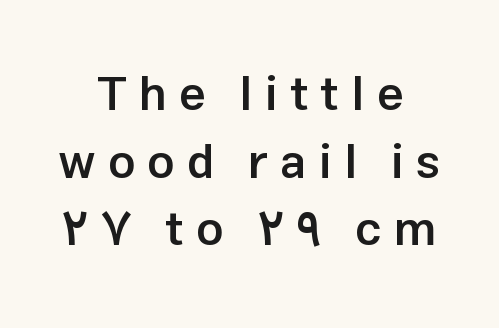
The image shows 48 px semibold sans-serif type, upright; set centered, normal line spacing (1.41x), unusually wide letter spacing (+0.25 em), not underlined; low stroke contrast and a medium x-height.
